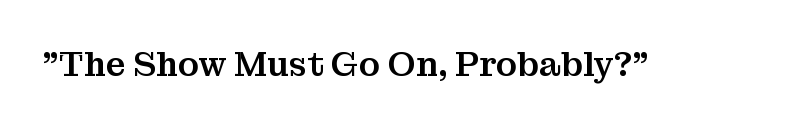
Q: Is the text italic (slanted)? A: No, it is upright.
Q: Is the typeface a serif or a sans-serif typeface? A: Serif.
Q: Is the text underlined? A: No.
Q: Is the spacing between letters normal or unusually wide? A: Normal.
Q: Width (condensed, normal, or wide)? A: Normal.
Q: Stroke contrast? A: Medium.
Q: x-height? A: Medium.
Q: Monospaced? A: No.
